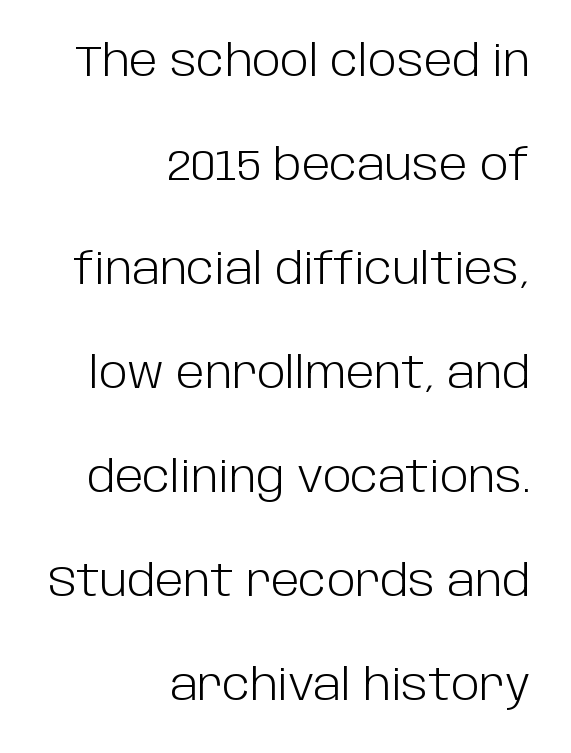
A typesetter would call this leading open, well beyond the default. The specimen omits any rule beneath the text block's lines. The gaps between neighbouring characters are ordinary and unremarkable. The typeface has the unassuming heft of standard copy or less. A typesetter would label this face a sans. The paragraph has a hard right edge and a soft left edge.
